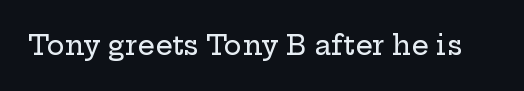
{"italic": "no", "underline": "no", "letter_spacing": "normal", "letter_spacing_em": 0.0, "glyph_px": 27}
